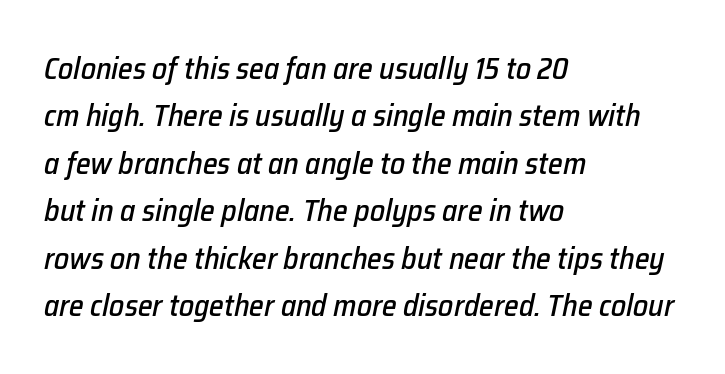
Quick note: underline off. The designer left line spacing at the default. Default kerning and tracking; the words read as compact shapes. These lines are rendered in a variable-pitch font. The rendering anchors every line to the left-hand side. Observe the lean: these are italic letterforms.
